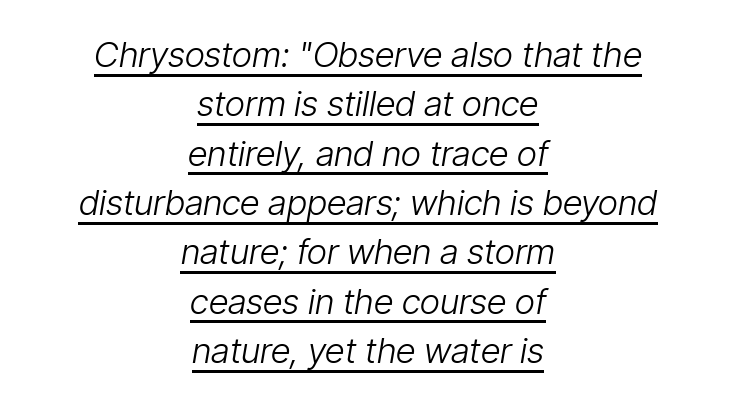
{"italic": "yes", "lean": "right", "slant_degrees": 9, "bold": "no", "weight": "light", "width": "condensed", "stroke_contrast": "low", "x_height": "medium", "monospaced": "no", "underline": "yes", "align": "center", "line_spacing": "normal", "line_spacing_ratio": 1.41, "letter_spacing": "normal", "letter_spacing_em": 0.0, "glyph_px": 35}
